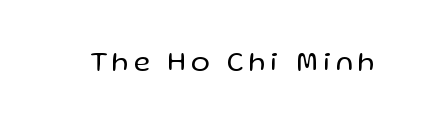
Q: Is the text bold? A: No.
Q: Is the text italic (slanted)? A: No, it is upright.
Q: Is the typeface a serif or a sans-serif typeface? A: Sans-serif.
Q: Is the text underlined? A: No.
Q: Width (condensed, normal, or wide)? A: Normal.
Q: Stroke contrast? A: Low.
Q: x-height? A: Medium.
Q: Monospaced? A: No.
